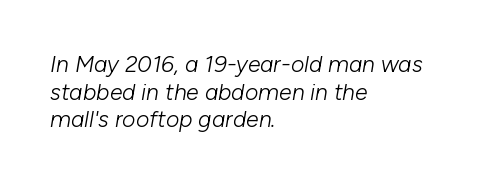
The image shows 23 px text type, italic (leaning right); set left-aligned, line spacing 1.2x, normal letter spacing, not underlined.
